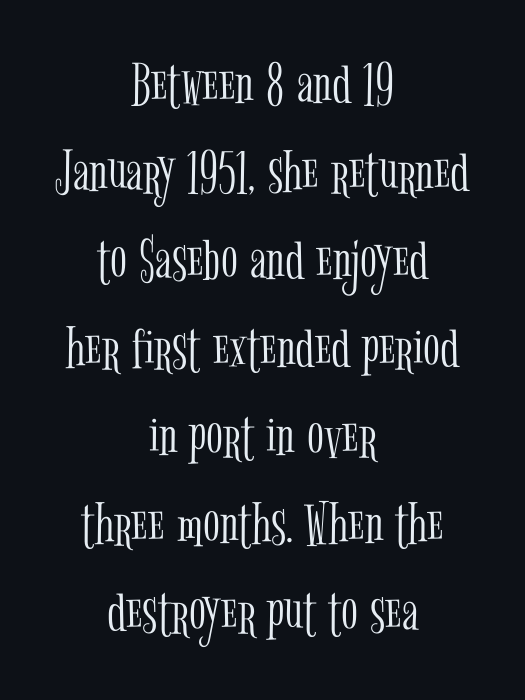
Characters remain perfectly vertical along every line. The tracking reads as untouched default to a designer's eye. The designer went with a serif here, giving each stem small feet. Reading down the block, each line starts at a different indent, mirrored at its end. The rendering uses natural spacing where letterforms have individual widths.
